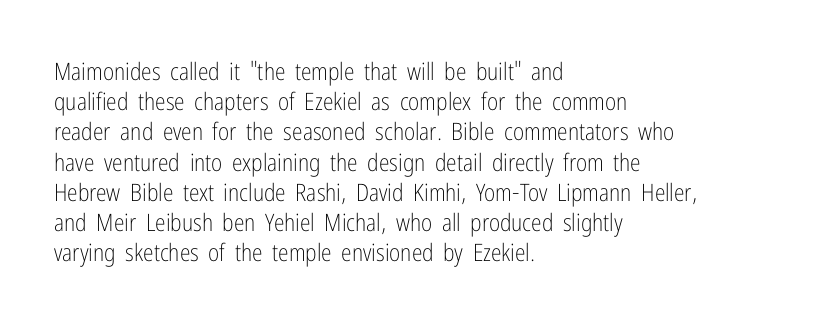
Q: Is the text bold? A: No.
Q: Is the text italic (slanted)? A: No, it is upright.
Q: Is the text underlined? A: No.
Q: How is the paragraph aligned? A: Left-aligned.
Q: Is the spacing between letters normal or unusually wide? A: Normal.
Q: Is the spacing between lines tight, normal or loose? A: Normal.
